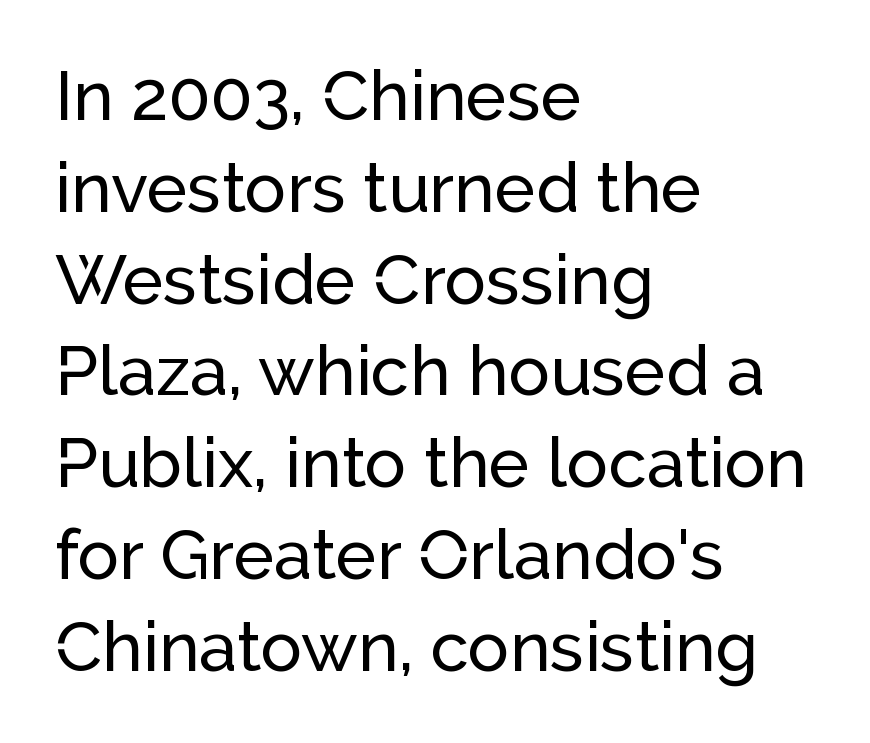
Q: Is the text italic (slanted)? A: No, it is upright.
Q: Is the typeface a serif or a sans-serif typeface? A: Sans-serif.
Q: Is the text underlined? A: No.
Q: How is the paragraph aligned? A: Left-aligned.
Q: Is the spacing between letters normal or unusually wide? A: Normal.
Q: Is the spacing between lines tight, normal or loose? A: Normal.
Q: Width (condensed, normal, or wide)? A: Normal.
Q: Stroke contrast? A: Low.
Q: x-height? A: Medium.
Q: Monospaced? A: No.
